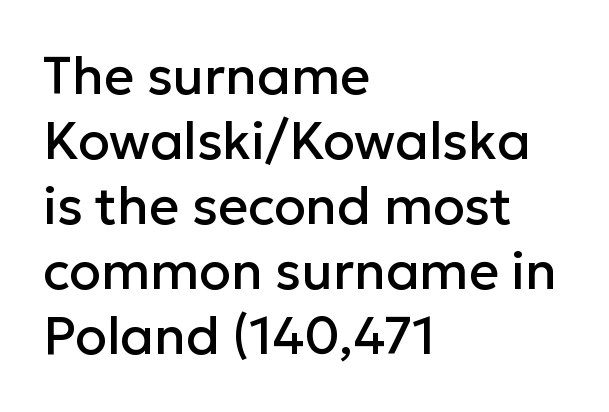
Each new line begins a customary step beneath the previous one. Words appear dense and cohesive because spacing is normal. Check under the words: just untouched page. You could not count columns in this text — the font is proportionally spaced. No italicization has been applied; the sample stays upright. The rendering anchors every line to the left-hand side.
